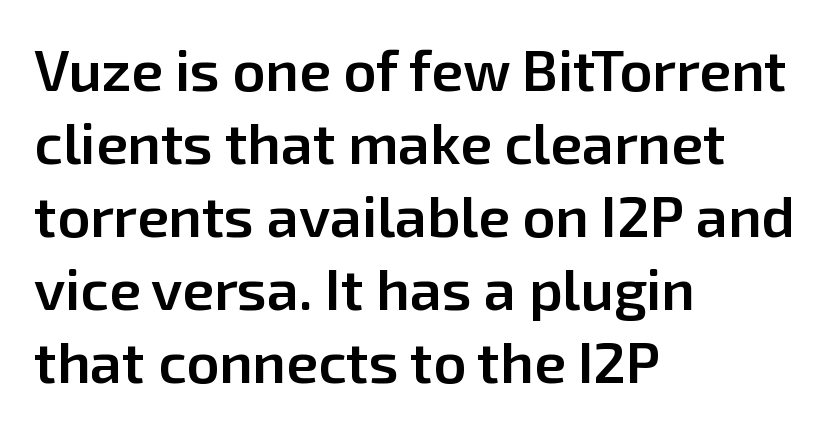
The paragraph has a hard left edge and a soft right edge. The space beneath each line is pristine and unruled. Words appear dense and cohesive because spacing is normal. This is the regular roman posture of the typeface.
